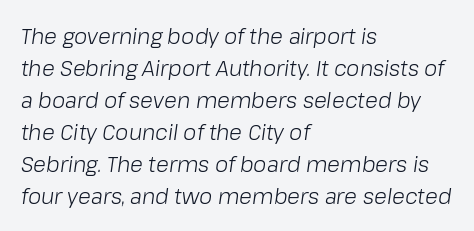
The image shows 21 px text type, italic (leaning right); set left-aligned, normal line spacing (1.52x), normal letter spacing, not underlined.
